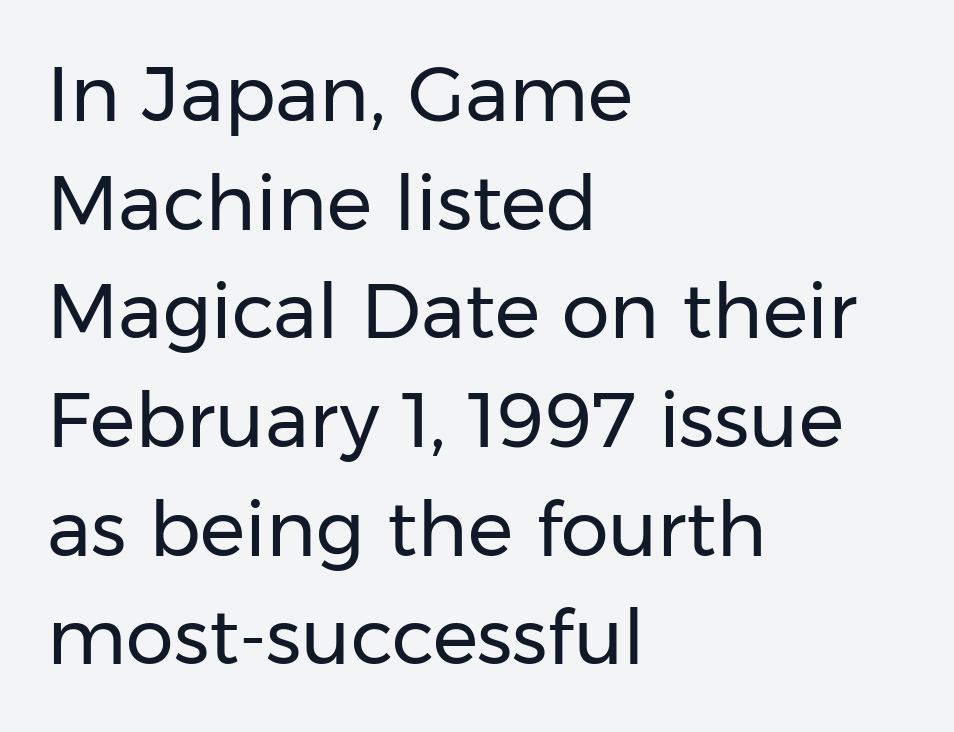
{"serif": "no", "italic": "no", "bold": "no", "weight": "regular", "width": "normal", "stroke_contrast": "low", "x_height": "medium", "monospaced": "no", "underline": "no", "align": "left", "line_spacing": "normal", "line_spacing_ratio": 1.43, "letter_spacing": "normal", "letter_spacing_em": 0.0, "glyph_px": 76}
